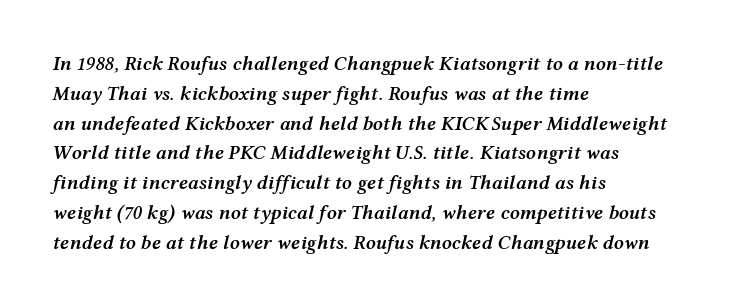
Does extra space separate the letters? No, they use regular spacing. The gap between lines stays unmarked. Successive baselines arrive at the customary interval. Compared with ordinary roman type, these characters are visibly tilted.
